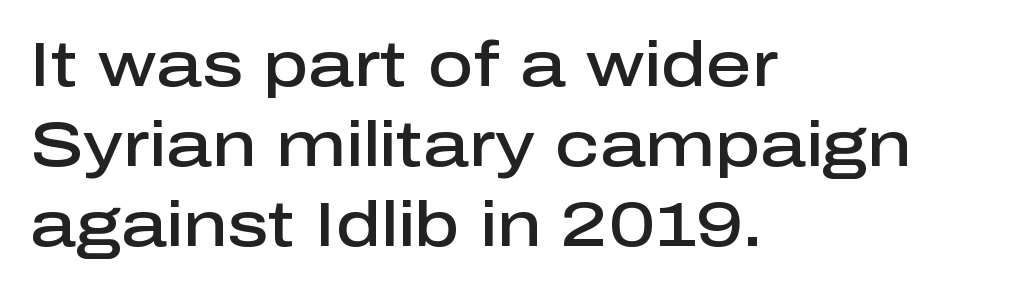
{"serif": "no", "italic": "no", "bold": "semi", "weight": "semibold", "width": "normal", "stroke_contrast": "low", "x_height": "medium", "monospaced": "no", "underline": "no", "align": "left", "line_spacing": "normal", "line_spacing_ratio": 1.27, "letter_spacing": "normal", "letter_spacing_em": 0.0, "glyph_px": 63}
